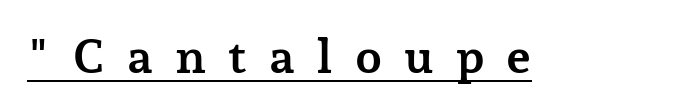
The image shows 48 px semibold serif type, upright; set unusually wide letter spacing (+0.46 em), underlined; low stroke contrast and a medium x-height.
